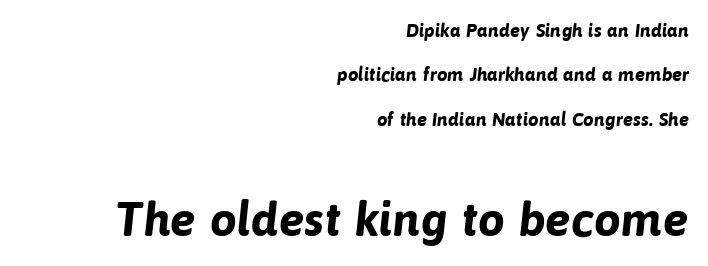
{"serif": "no", "bold": "yes", "weight": "bold", "width": "normal", "stroke_contrast": "low", "x_height": "medium", "monospaced": "no", "underline": "no", "align": "right", "line_spacing": "loose", "line_spacing_ratio": 2.34, "letter_spacing": "normal", "letter_spacing_em": 0.0, "larger_block": "second", "size_ratio": 2.53, "glyph_px": 48}
